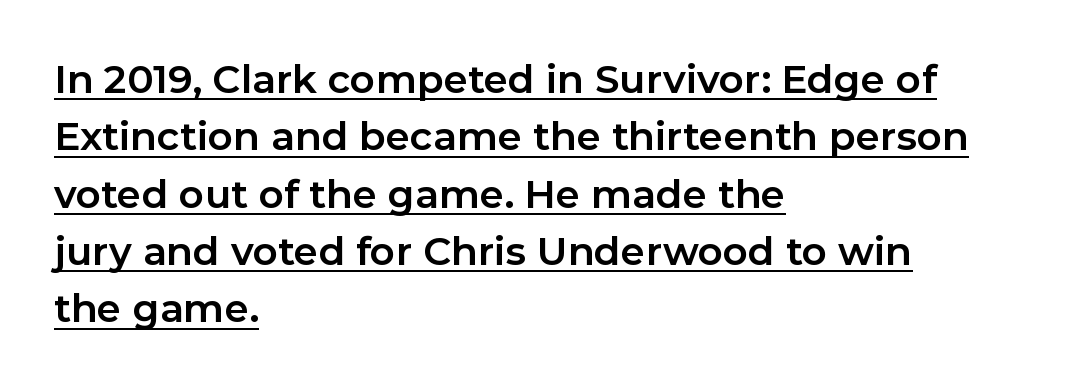
{"serif": "no", "italic": "no", "bold": "yes", "weight": "bold", "width": "normal", "stroke_contrast": "low", "x_height": "medium", "monospaced": "no", "underline": "yes", "align": "left", "line_spacing": "normal", "line_spacing_ratio": 1.47, "letter_spacing": "normal", "letter_spacing_em": 0.0, "glyph_px": 39}
